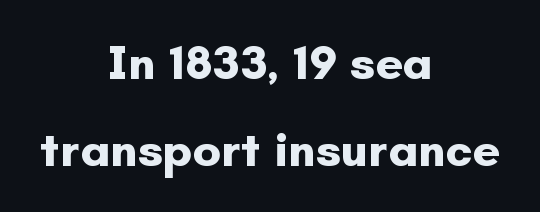
{"serif": "no", "italic": "no", "bold": "yes", "weight": "bold", "width": "normal", "stroke_contrast": "low", "x_height": "small", "monospaced": "no", "underline": "no", "align": "center", "line_spacing_ratio": 1.78, "letter_spacing": "normal", "letter_spacing_em": 0.0, "glyph_px": 49}
